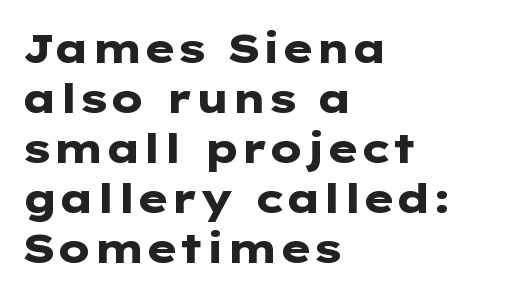
Q: Is the text bold? A: Yes.
Q: Is the text italic (slanted)? A: No, it is upright.
Q: Is the typeface a serif or a sans-serif typeface? A: Sans-serif.
Q: Is the text underlined? A: No.
Q: How is the paragraph aligned? A: Left-aligned.
Q: Is the spacing between letters normal or unusually wide? A: Normal.
Q: Width (condensed, normal, or wide)? A: Wide.
Q: Stroke contrast? A: Low.
Q: x-height? A: Medium.
Q: Monospaced? A: No.
